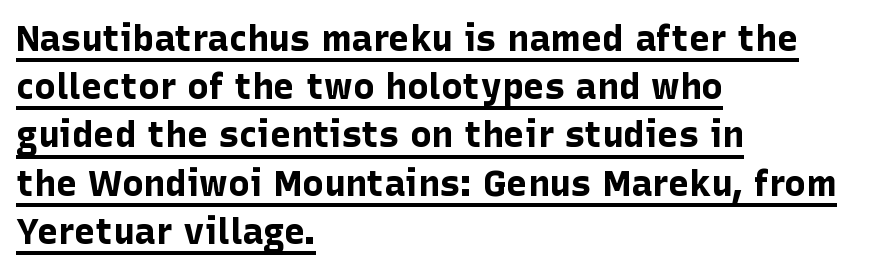
Q: Is the text bold? A: Yes.
Q: Is the text italic (slanted)? A: No, it is upright.
Q: Is the typeface a serif or a sans-serif typeface? A: Sans-serif.
Q: Is the text underlined? A: Yes.
Q: How is the paragraph aligned? A: Left-aligned.
Q: Is the spacing between letters normal or unusually wide? A: Normal.
Q: Is the spacing between lines tight, normal or loose? A: Normal.
Q: Width (condensed, normal, or wide)? A: Normal.
Q: Stroke contrast? A: Low.
Q: x-height? A: Medium.
Q: Monospaced? A: No.
